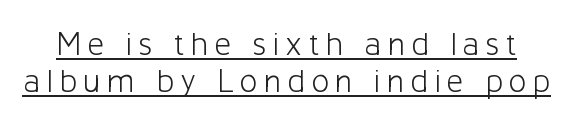
Q: Is the text bold? A: No.
Q: Is the text italic (slanted)? A: No, it is upright.
Q: Is the typeface a serif or a sans-serif typeface? A: Sans-serif.
Q: Is the text underlined? A: Yes.
Q: Is the spacing between lines tight, normal or loose? A: Tight.
Q: Width (condensed, normal, or wide)? A: Normal.
Q: Stroke contrast? A: Low.
Q: x-height? A: Medium.
Q: Monospaced? A: No.
